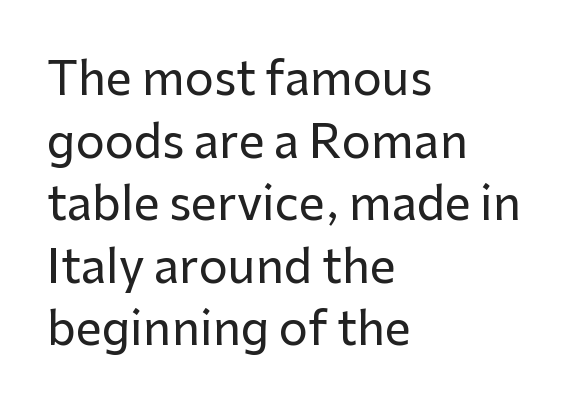
The image shows 46 px sans-serif type, upright; set left-aligned, normal line spacing (1.36x), normal letter spacing, not underlined; low stroke contrast and a medium x-height.
